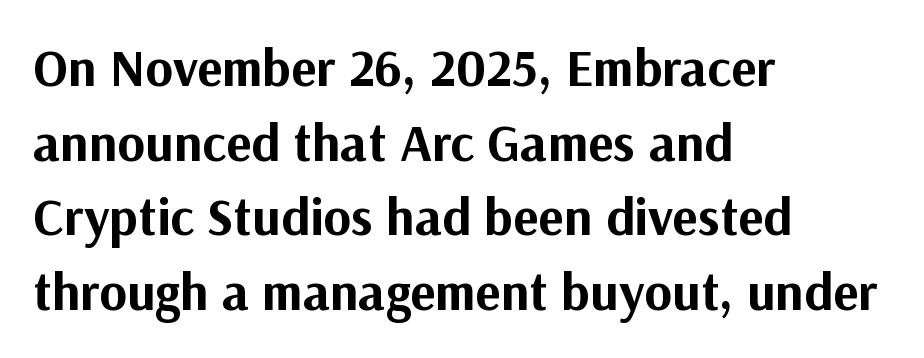
{"serif": "no", "italic": "no", "bold": "yes", "weight": "bold", "width": "normal", "stroke_contrast": "medium", "x_height": "medium", "monospaced": "no", "underline": "no", "align": "left", "line_spacing": "normal", "line_spacing_ratio": 1.41, "letter_spacing": "normal", "letter_spacing_em": 0.0, "glyph_px": 53}
